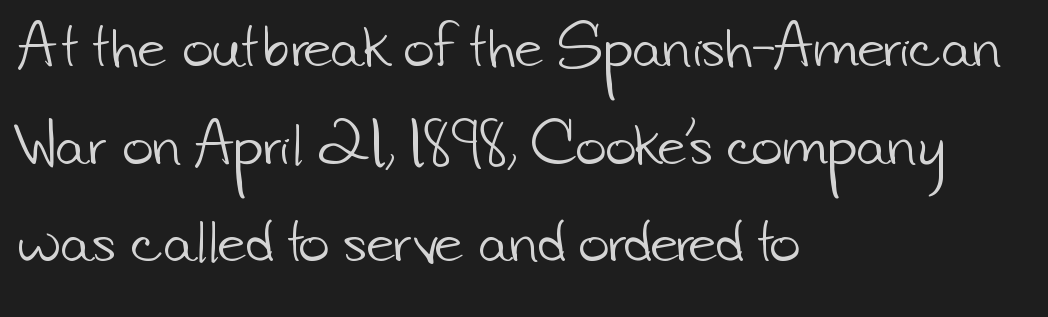
The image shows 53 px light sans-serif type; set left-aligned, line spacing 1.84x, normal letter spacing, not underlined; low stroke contrast and a small x-height.
